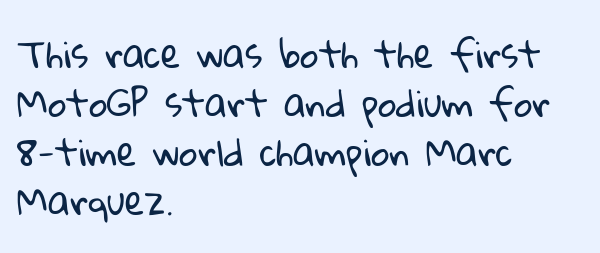
You can tell from the bare stems that sans-serif type was used. The designer left line spacing at the default. The characters are drawn with everyday or finer stroke widths. A typesetter would call this proportional, since set widths differ per character.
